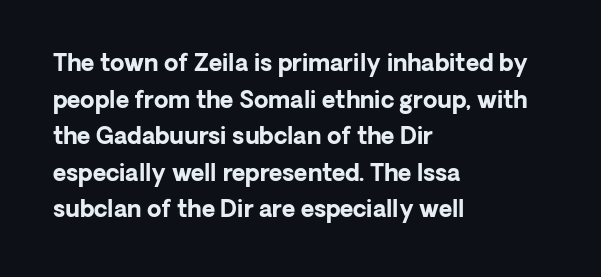
Visually the block forms a straight wall on the left and a jagged coastline on the right. The letters are bold, with thick, heavy strokes. The gap between lines stays unmarked. This sample keeps an unexceptional amount of space between lines. The horizontal fit of the characters is conventional and even. Vertical strokes here are truly vertical.
